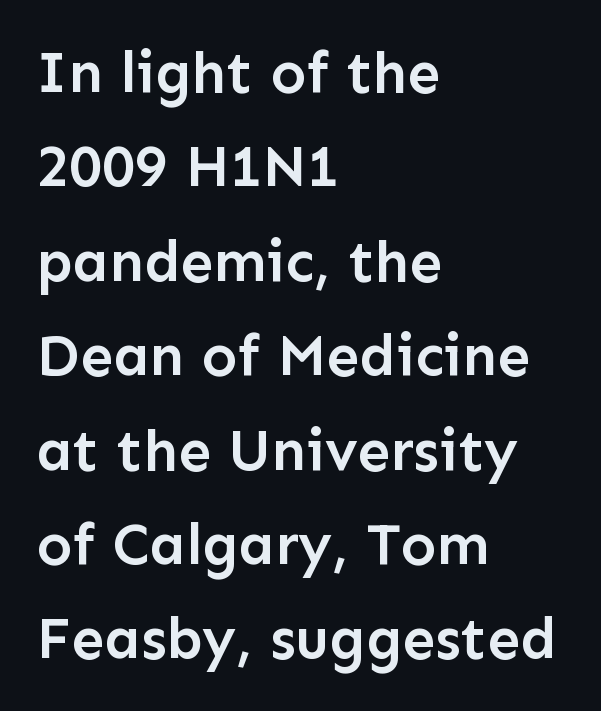
This is the regular roman posture of the typeface. Looks like regular typesetting: each glyph gets only the width it needs. Does the weight exceed regular? Yes, but only to semibold. Bare-footed words on every line.
